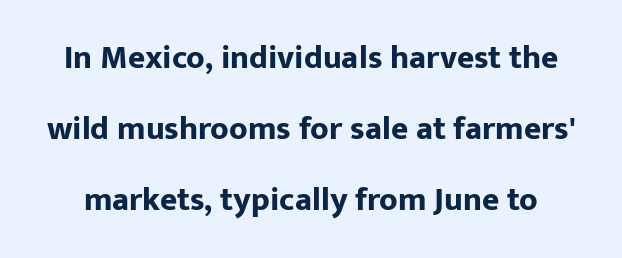
The designer dialed line spacing up above the default. Honestly, the letter spacing is just normal — you wouldn't notice it. The letters advance in unequal steps, a hallmark of proportional type. Each letter's strokes conclude bluntly, with no projecting serifs. Unlike italic type, these characters show no tilt at all. Words float on clear page, feet unadorned.
